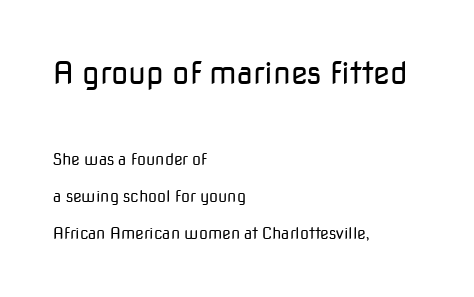
The image shows 31 px regular-weight sans-serif type, upright; set left-aligned, loose line spacing (2.31x), normal letter spacing, not underlined; the first (top) block is 1.94x larger; low stroke contrast and a medium x-height.
